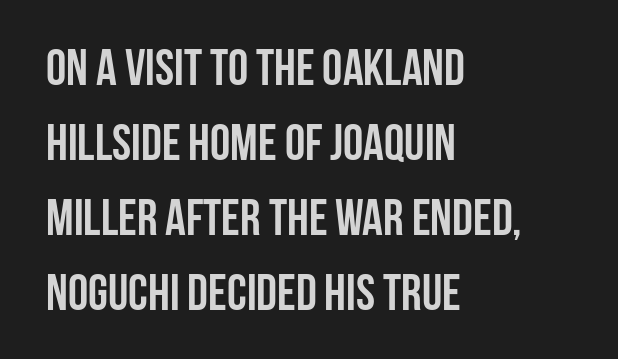
The image shows 51 px semibold, condensed sans-serif type, upright; set left-aligned, normal line spacing (1.47x), normal letter spacing, not underlined; low stroke contrast and a large x-height.
